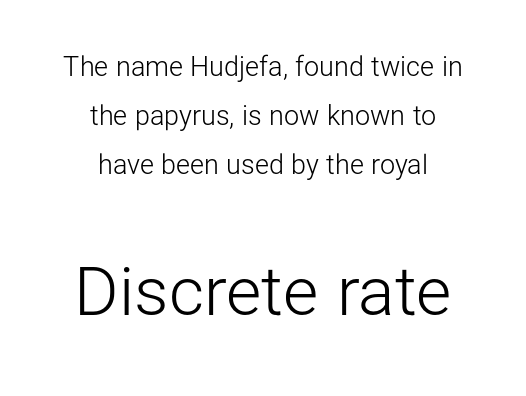
Rendered with straight, roman letterforms. This sample has the flowing, uneven cadence of proportional lettering. In this sample the second text group is rendered at the bigger scale. The area under the type is left untouched. A light-to-regular cut is what we see here. The text was rendered using a sans face with plain stroke endings.
